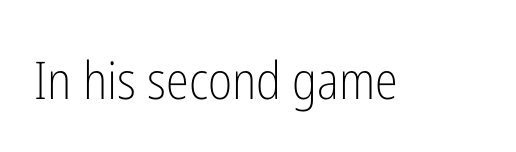
Q: Is the text bold? A: No.
Q: Is the text italic (slanted)? A: No, it is upright.
Q: Is the typeface a serif or a sans-serif typeface? A: Sans-serif.
Q: Is the text underlined? A: No.
Q: Is the spacing between letters normal or unusually wide? A: Normal.
Q: Width (condensed, normal, or wide)? A: Condensed.
Q: Stroke contrast? A: Low.
Q: x-height? A: Medium.
Q: Monospaced? A: No.
